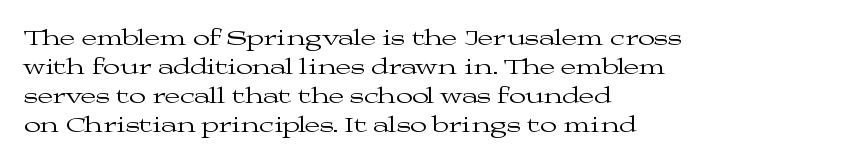
The image shows 22 px text type, upright; set left-aligned, normal line spacing (1.32x), normal letter spacing, not underlined.
